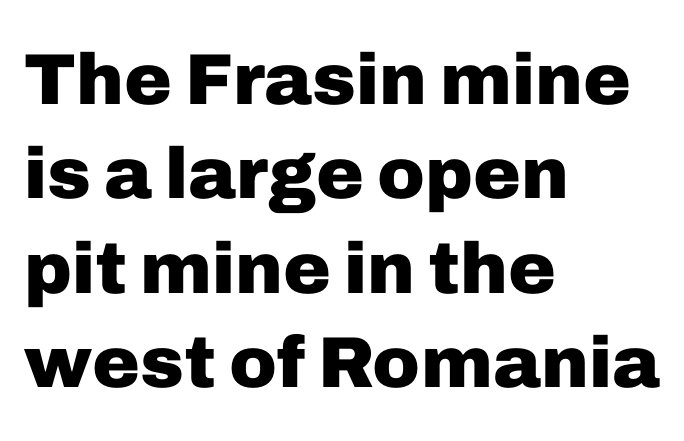
{"serif": "no", "italic": "no", "bold": "yes", "weight": "heavy", "width": "normal", "stroke_contrast": "low", "x_height": "medium", "monospaced": "no", "underline": "no", "align": "left", "line_spacing": "normal", "line_spacing_ratio": 1.31, "letter_spacing": "normal", "letter_spacing_em": 0.0, "glyph_px": 72}
